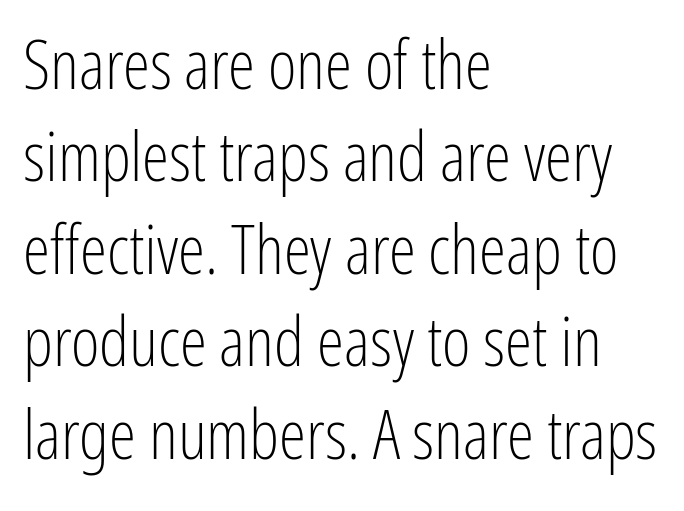
Q: Is the text bold? A: No.
Q: Is the text italic (slanted)? A: No, it is upright.
Q: Is the typeface a serif or a sans-serif typeface? A: Sans-serif.
Q: Is the text underlined? A: No.
Q: How is the paragraph aligned? A: Left-aligned.
Q: Is the spacing between letters normal or unusually wide? A: Normal.
Q: Is the spacing between lines tight, normal or loose? A: Normal.
Q: Width (condensed, normal, or wide)? A: Condensed.
Q: Stroke contrast? A: Low.
Q: x-height? A: Medium.
Q: Monospaced? A: No.
